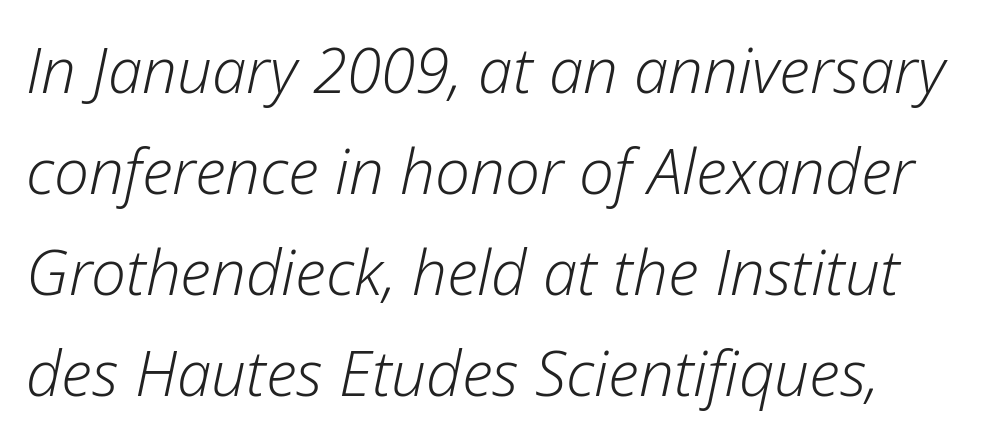
The rows are spaced the way most documents space them. The baseline area is clear. The passage shown leans; its letterforms are oblique. Each word holds together tightly as a unit, with standard inter-letter gaps. Do the characters align in a grid? No, the font is proportional.
